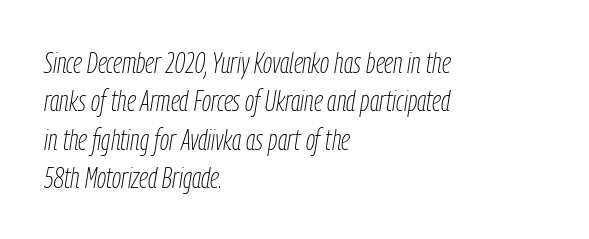
{"italic": "yes", "lean": "right", "slant_degrees": 9, "bold": "no", "weight": "thin", "width": "condensed", "stroke_contrast": "low", "x_height": "medium", "monospaced": "no", "underline": "no", "align": "left", "line_spacing": "normal", "line_spacing_ratio": 1.32, "letter_spacing": "normal", "letter_spacing_em": 0.0, "glyph_px": 29}
